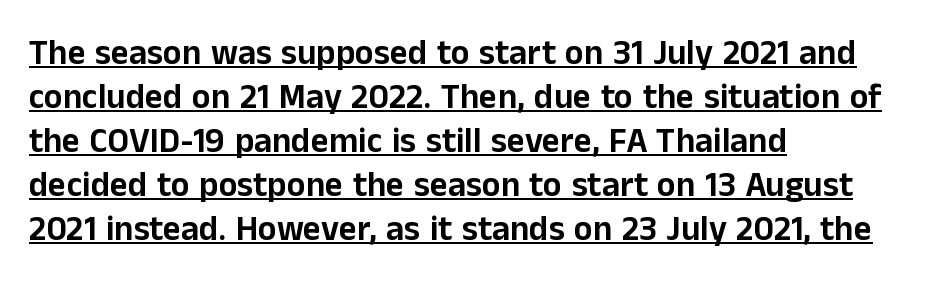
Q: Is the text italic (slanted)? A: No, it is upright.
Q: Is the typeface a serif or a sans-serif typeface? A: Sans-serif.
Q: Is the text underlined? A: Yes.
Q: How is the paragraph aligned? A: Left-aligned.
Q: Is the spacing between letters normal or unusually wide? A: Normal.
Q: Is the spacing between lines tight, normal or loose? A: Normal.
Q: Width (condensed, normal, or wide)? A: Normal.
Q: Stroke contrast? A: Low.
Q: x-height? A: Medium.
Q: Monospaced? A: No.
